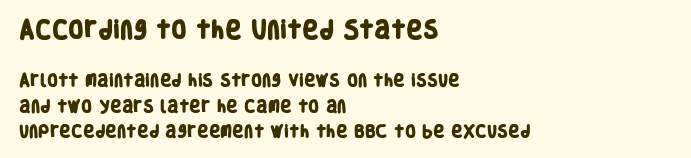
Q: Is the text bold? A: Yes.
Q: Is the text underlined? A: No.
Q: How is the paragraph aligned? A: Left-aligned.
Q: Is the spacing between letters normal or unusually wide? A: Normal.
Q: Which block of text is set in a larger size, the first (top) or the second (bottom)? A: The first (top) one.
